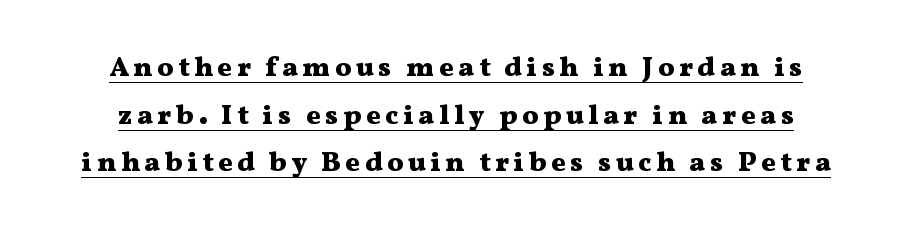
The image shows 27 px bold type, upright; set line spacing 1.76x, underlined.
